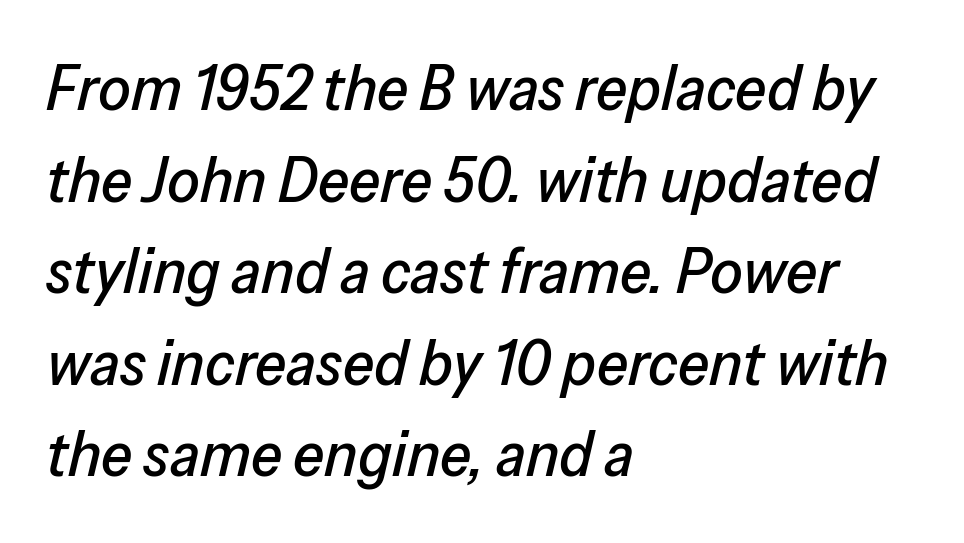
There is no visible air inserted between adjacent glyphs. The specimen omits any rule beneath the text block's lines. Do the characters align in a grid? No, the font is proportional. Compared with a centered layout, this one pins lines to the left instead.
